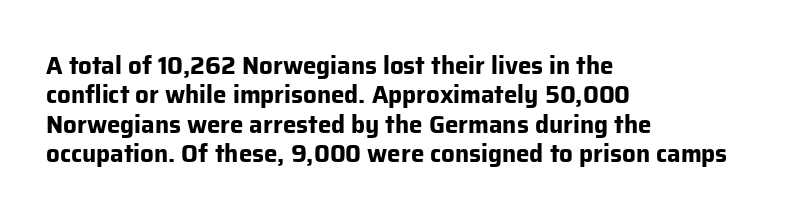
The image shows 24 px bold type, upright; set left-aligned, line spacing 1.22x, normal letter spacing, not underlined.
